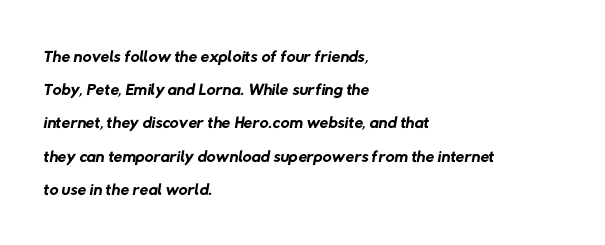
What stands out about the letter spacing? Nothing — it is the standard amount. Normally led — the rows are evenly, conventionally spaced. A student would call this left alignment; a typographer would say flush left, rag right. Check under the words: just untouched page. Think standard paragraph weight, or any step lighter than that.
